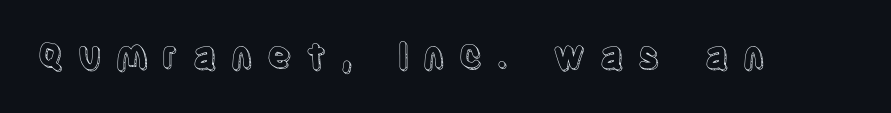
The letters are spread apart with noticeably loose tracking. Think of a printed novel: that variable character pitch is what you see here. Words float on clear page, feet unadorned. If you drew a line through each stem, it would be perfectly vertical.
